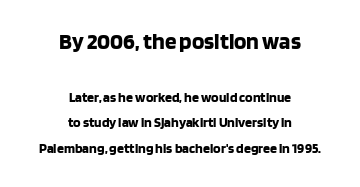
Q: Is the text bold? A: Yes.
Q: Is the text italic (slanted)? A: No, it is upright.
Q: Is the text underlined? A: No.
Q: How is the paragraph aligned? A: Centered.
Q: Is the spacing between letters normal or unusually wide? A: Normal.
Q: Which block of text is set in a larger size, the first (top) or the second (bottom)? A: The first (top) one.
